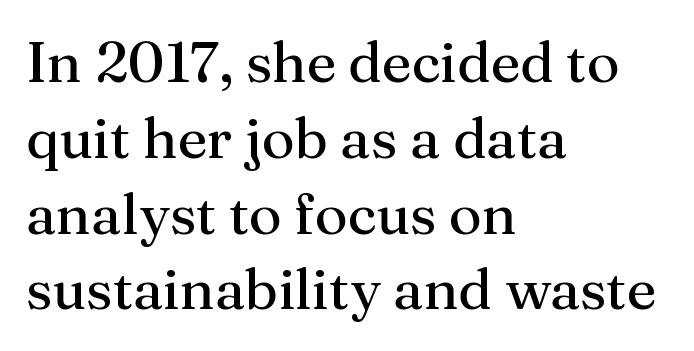
Spacing verdict: proportional, widths tailored to each character. Weight class: somewhere from thin through regular. Tracking here is standard; glyphs follow each other at the usual distance. The specimen reads as upright at a glance. Glance below the letters and you will spot only blank space. Line spacing here is normal.
